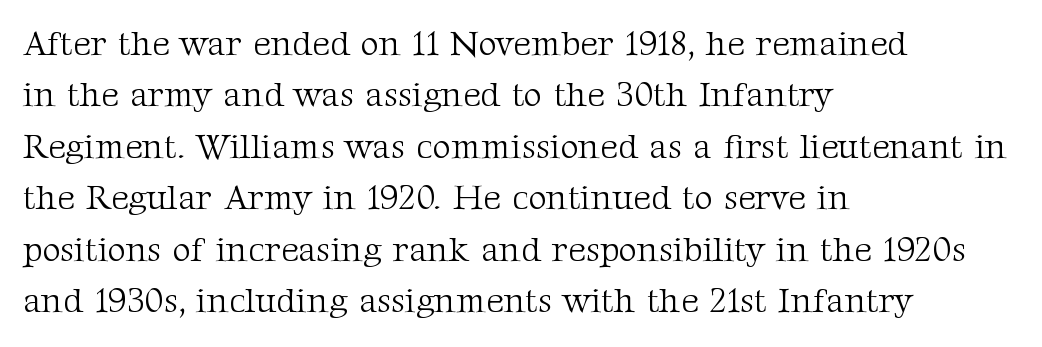
Q: Is the text bold? A: No.
Q: Is the text italic (slanted)? A: No, it is upright.
Q: Is the typeface a serif or a sans-serif typeface? A: Serif.
Q: Is the text underlined? A: No.
Q: How is the paragraph aligned? A: Left-aligned.
Q: Is the spacing between letters normal or unusually wide? A: Normal.
Q: Is the spacing between lines tight, normal or loose? A: Normal.
Q: Width (condensed, normal, or wide)? A: Normal.
Q: Stroke contrast? A: Medium.
Q: x-height? A: Medium.
Q: Monospaced? A: No.
